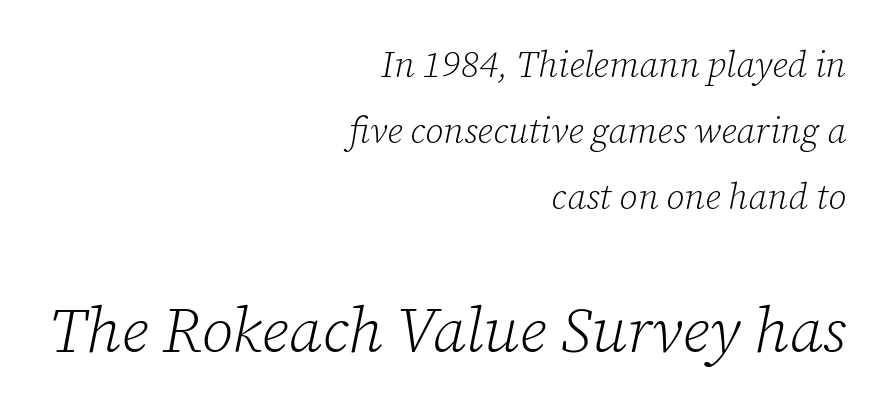
{"serif": "yes", "italic": "yes", "lean": "right", "slant_degrees": 12, "bold": "no", "weight": "light", "width": "normal", "stroke_contrast": "low", "x_height": "medium", "monospaced": "no", "underline": "no", "align": "right", "line_spacing_ratio": 1.84, "letter_spacing": "normal", "letter_spacing_em": 0.0, "larger_block": "second", "size_ratio": 1.75, "glyph_px": 63}
